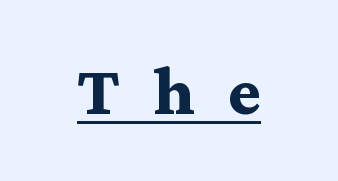
Q: Is the text bold? A: Yes.
Q: Is the text italic (slanted)? A: No, it is upright.
Q: Is the typeface a serif or a sans-serif typeface? A: Serif.
Q: Is the text underlined? A: Yes.
Q: Is the spacing between letters normal or unusually wide? A: Unusually wide.
Q: Width (condensed, normal, or wide)? A: Wide.
Q: Stroke contrast? A: Medium.
Q: x-height? A: Medium.
Q: Monospaced? A: No.
